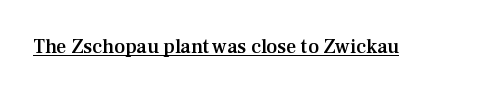
{"italic": "no", "bold": "semi", "underline": "yes", "letter_spacing": "normal", "letter_spacing_em": 0.0, "glyph_px": 20}
